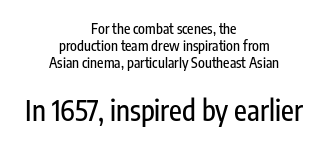
If you drew a line through each stem, it would be perfectly vertical. The rendering positions every line midway between the sides. Here the designer chose a conventional face with non-uniform glyph widths. Only glyphs here, with clear space below each row. This rendering leaves character spacing at its baseline value. Examine the stroke ends and you'll find no serifs.
